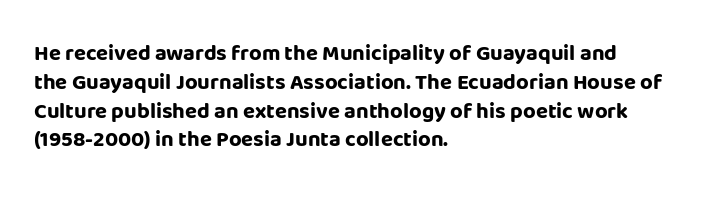
The rows are spaced the way most documents space them. Its strokes are broad and dark, the hallmark of bold type. Posture: upright roman. A bare baseline throughout the passage.
